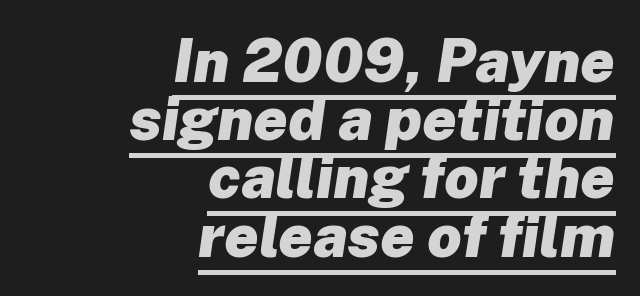
The image shows 60 px heavy type, italic (leaning right); set right-aligned, tight line spacing (0.97x), normal letter spacing, underlined; low stroke contrast and a medium x-height.
